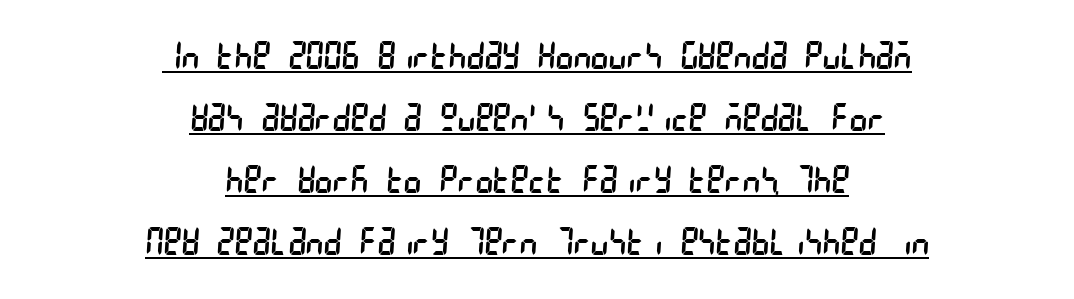
Leading: standard. Caption: multi-line text, centered on the measure. Regarding serifs, this sample does without them. Underline: present. On a weight scale, this lands at 450 or below.
